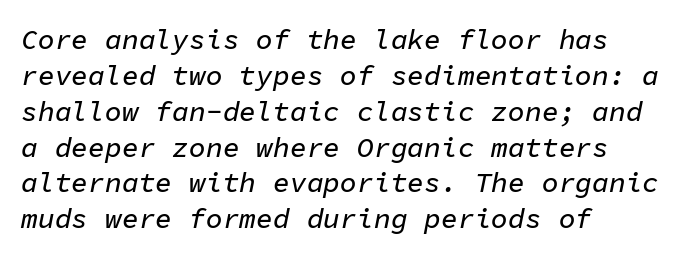
The line-height multiplier appears to be the usual default. Letters rest on an invisible, unmarked baseline. Reading down the block, your eye returns to a fixed left position each line. The gaps between neighbouring characters are ordinary and unremarkable. Spacing verdict: monospaced, one width for all characters.
